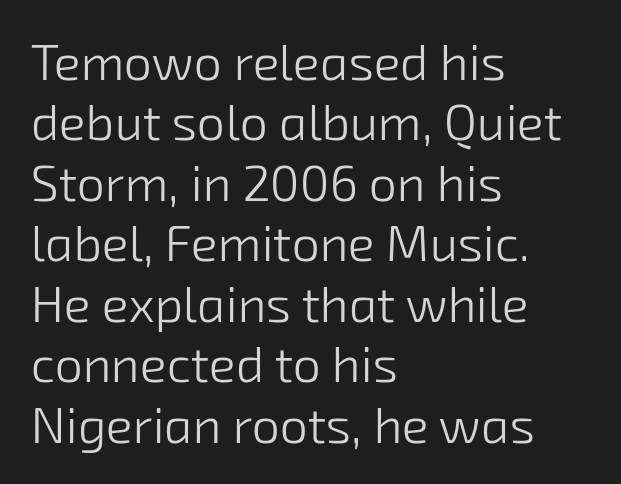
The image shows 50 px light sans-serif type; set left-aligned, line spacing 1.21x, normal letter spacing, not underlined; low stroke contrast and a medium x-height.
